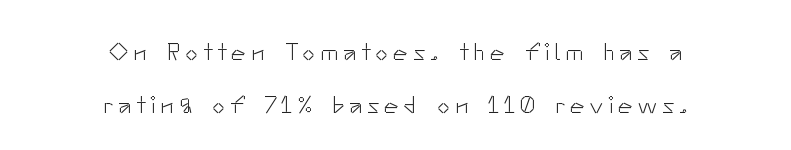
The image shows 25 px text type, upright; set centered, loose line spacing (2.12x), unusually wide letter spacing (+0.2 em), not underlined.
